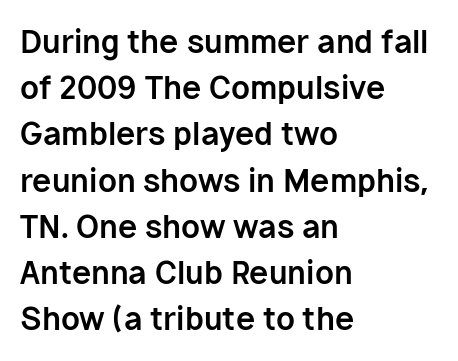
Q: Is the text bold? A: Yes.
Q: Is the text italic (slanted)? A: No, it is upright.
Q: Is the typeface a serif or a sans-serif typeface? A: Sans-serif.
Q: Is the text underlined? A: No.
Q: How is the paragraph aligned? A: Left-aligned.
Q: Is the spacing between letters normal or unusually wide? A: Normal.
Q: Is the spacing between lines tight, normal or loose? A: Normal.
Q: Width (condensed, normal, or wide)? A: Normal.
Q: Stroke contrast? A: Low.
Q: x-height? A: Medium.
Q: Monospaced? A: No.
